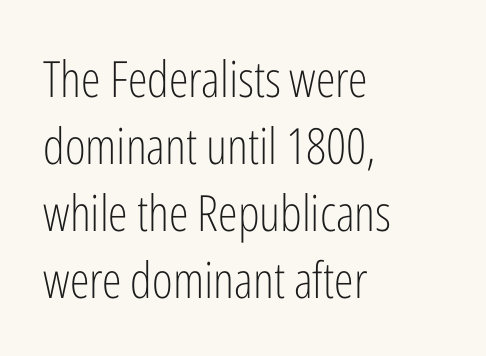
Q: Is the text bold? A: No.
Q: Is the text italic (slanted)? A: No, it is upright.
Q: Is the typeface a serif or a sans-serif typeface? A: Sans-serif.
Q: Is the text underlined? A: No.
Q: How is the paragraph aligned? A: Left-aligned.
Q: Is the spacing between letters normal or unusually wide? A: Normal.
Q: Is the spacing between lines tight, normal or loose? A: Normal.
Q: Width (condensed, normal, or wide)? A: Condensed.
Q: Stroke contrast? A: Low.
Q: x-height? A: Medium.
Q: Monospaced? A: No.
